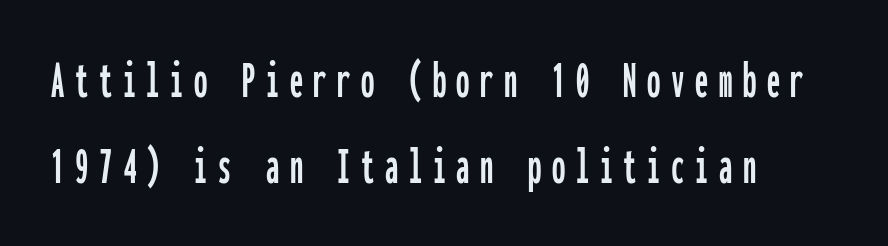
The image shows 53 px condensed sans-serif type, upright, monospaced; set left-aligned, normal line spacing (1.63x), unusually wide letter spacing (+0.2 em), not underlined; low stroke contrast and a medium x-height.
